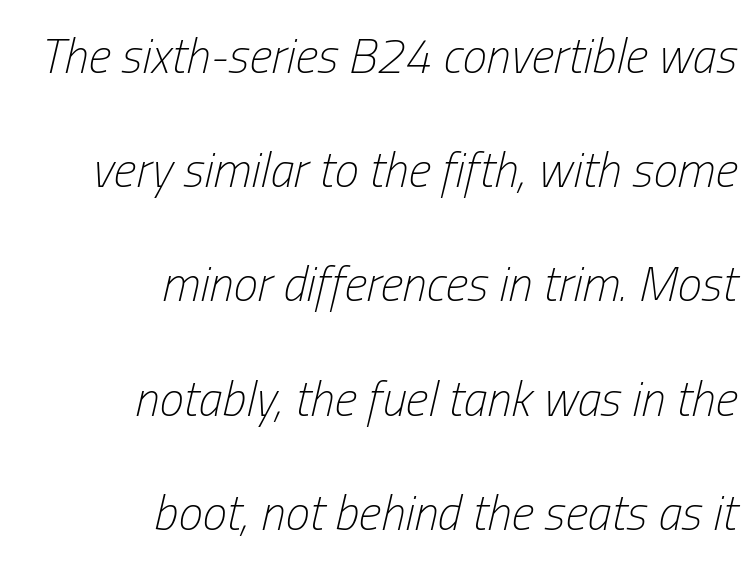
Q: Is the text bold? A: No.
Q: Is the text italic (slanted)? A: Yes, it leans right by about 13 degrees.
Q: Is the text underlined? A: No.
Q: How is the paragraph aligned? A: Right-aligned.
Q: Is the spacing between letters normal or unusually wide? A: Normal.
Q: Is the spacing between lines tight, normal or loose? A: Loose.
Q: Width (condensed, normal, or wide)? A: Condensed.
Q: Stroke contrast? A: Low.
Q: x-height? A: Medium.
Q: Monospaced? A: No.
